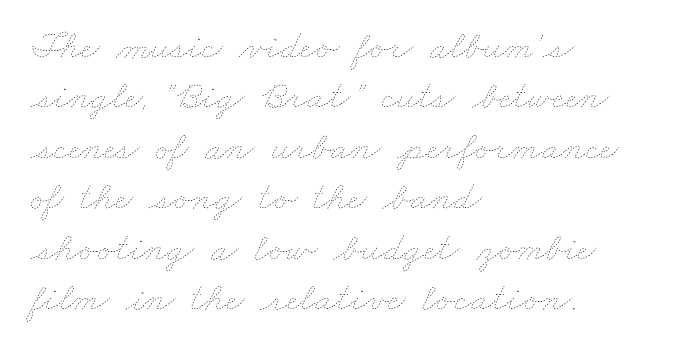
{"bold": "no", "weight": "thin", "width": "wide", "stroke_contrast": "low", "x_height": "small", "monospaced": "no", "underline": "no", "align": "left", "line_spacing": "normal", "line_spacing_ratio": 1.26, "letter_spacing": "normal", "letter_spacing_em": 0.0, "glyph_px": 40}
